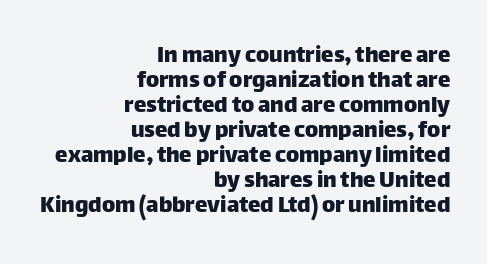
Vertically, the passage feels compressed, each row crowding the next. Upright lettering throughout. The typesetter chose a ragged-left arrangement here. Inter-character spacing is left at the font's built-in metrics. The zone under the glyphs is completely vacant.
